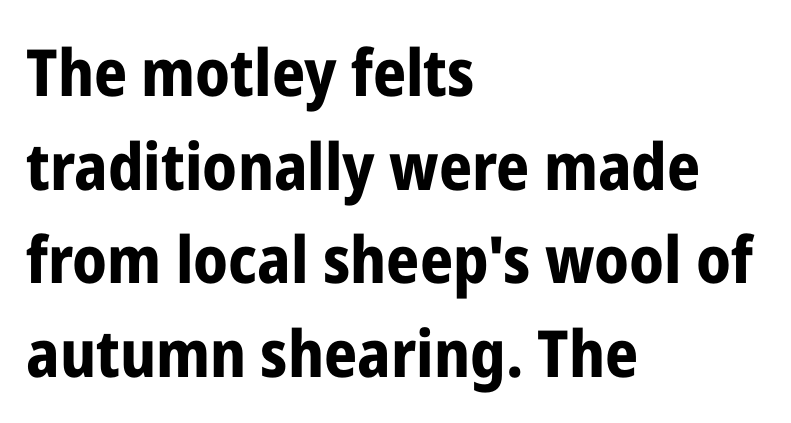
{"serif": "no", "italic": "no", "bold": "yes", "weight": "bold", "width": "condensed", "stroke_contrast": "low", "x_height": "medium", "monospaced": "no", "underline": "no", "align": "left", "line_spacing": "normal", "line_spacing_ratio": 1.44, "letter_spacing": "normal", "letter_spacing_em": 0.0, "glyph_px": 65}
